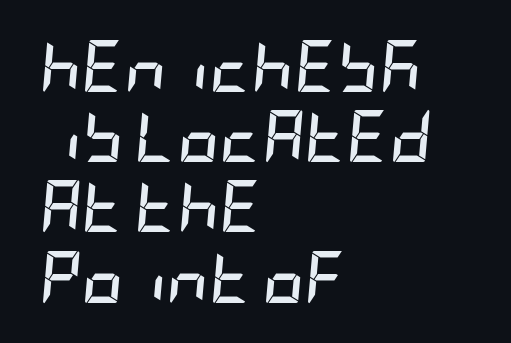
The image shows 52 px semibold, condensed type, italic (leaning right); set left-aligned, normal line spacing (1.35x), normal letter spacing, not underlined; low stroke contrast and a large x-height.
